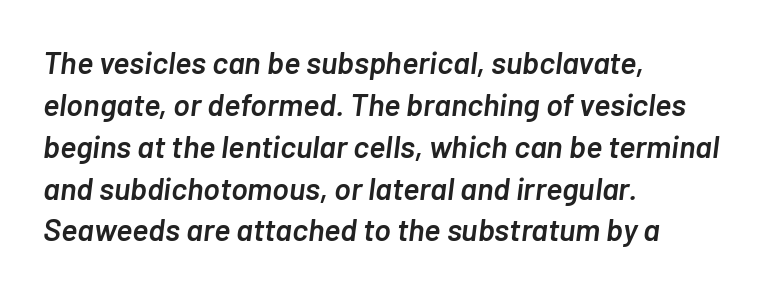
{"italic": "yes", "lean": "right", "slant_degrees": 7, "bold": "semi", "weight": "semibold", "width": "normal", "stroke_contrast": "low", "x_height": "medium", "monospaced": "no", "underline": "no", "align": "left", "line_spacing": "normal", "line_spacing_ratio": 1.35, "letter_spacing": "normal", "letter_spacing_em": 0.0, "glyph_px": 31}
